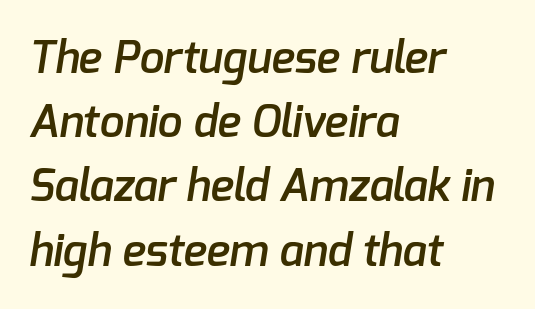
{"serif": "no", "bold": "semi", "weight": "semibold", "width": "normal", "stroke_contrast": "low", "x_height": "medium", "monospaced": "no", "underline": "no", "align": "left", "line_spacing": "normal", "line_spacing_ratio": 1.46, "letter_spacing": "normal", "letter_spacing_em": 0.0, "glyph_px": 44}
